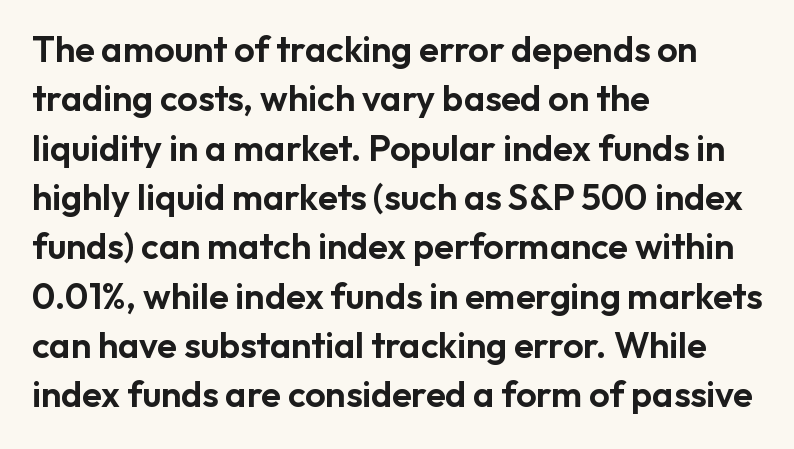
Q: Is the text italic (slanted)? A: No, it is upright.
Q: Is the typeface a serif or a sans-serif typeface? A: Sans-serif.
Q: Is the text underlined? A: No.
Q: How is the paragraph aligned? A: Left-aligned.
Q: Is the spacing between letters normal or unusually wide? A: Normal.
Q: Is the spacing between lines tight, normal or loose? A: Normal.
Q: Width (condensed, normal, or wide)? A: Normal.
Q: Stroke contrast? A: Low.
Q: x-height? A: Medium.
Q: Monospaced? A: No.
